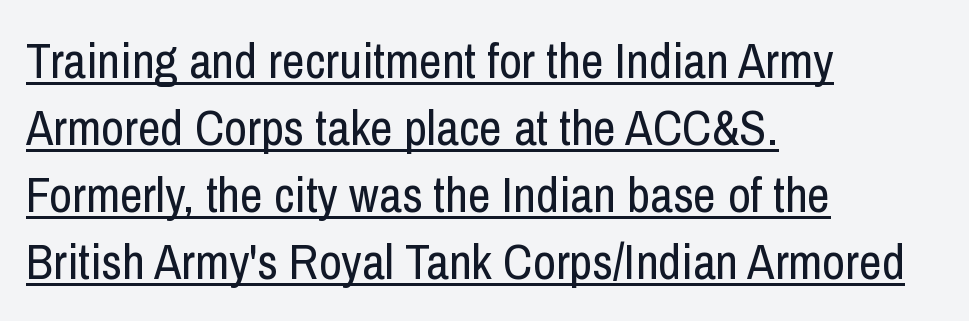
The image shows 50 px regular-weight, condensed sans-serif type, upright; set left-aligned, normal line spacing (1.34x), normal letter spacing, underlined; low stroke contrast and a medium x-height.
